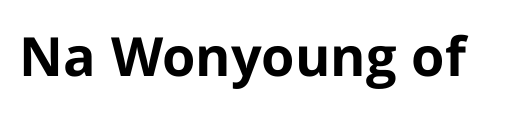
Q: Is the text bold? A: Yes.
Q: Is the text italic (slanted)? A: No, it is upright.
Q: Is the typeface a serif or a sans-serif typeface? A: Sans-serif.
Q: Is the text underlined? A: No.
Q: Is the spacing between letters normal or unusually wide? A: Normal.
Q: Width (condensed, normal, or wide)? A: Normal.
Q: Stroke contrast? A: Low.
Q: x-height? A: Medium.
Q: Monospaced? A: No.
